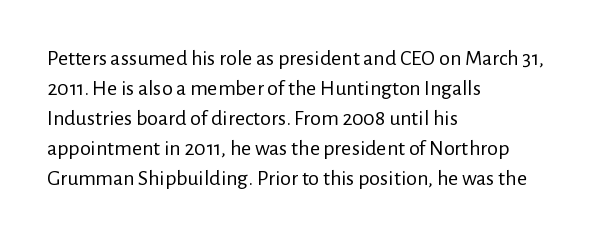
Reading down the column, the eye jumps a familiar distance to each next line. Left-aligned paragraph, ragged on the right. Check under the words: just untouched page. Nope, not italic — everything's standing straight.
